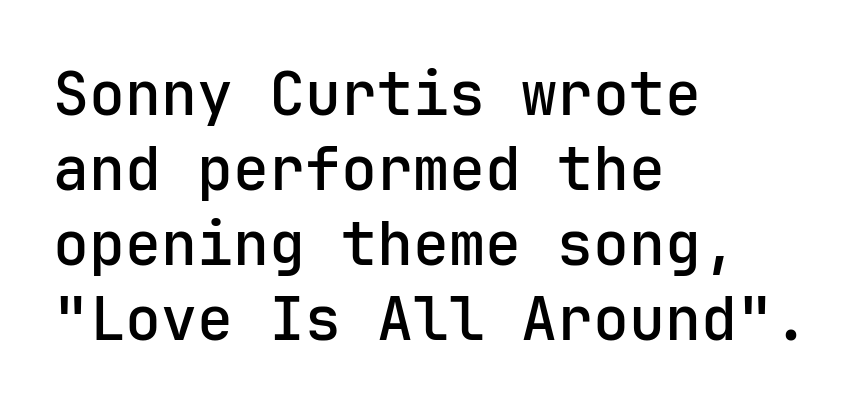
{"serif": "no", "italic": "no", "width": "normal", "stroke_contrast": "low", "x_height": "medium", "monospaced": "yes", "underline": "no", "align": "left", "line_spacing": "normal", "line_spacing_ratio": 1.25, "letter_spacing": "normal", "letter_spacing_em": 0.0, "glyph_px": 60}
